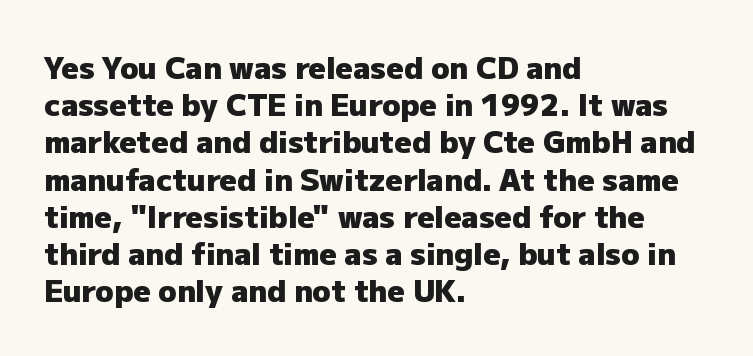
Reading down the block, your eye returns to a fixed left position each line. Think of a printed novel: that variable character pitch is what you see here. The face used here is a sans, in the tradition of grotesques and geometrics. No word sits above an underline. Heft: maximum for text — a bold.
